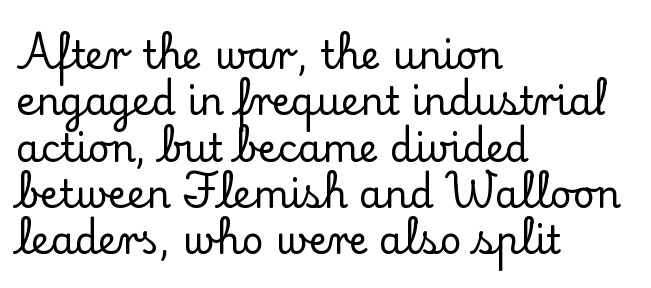
{"serif": "yes", "italic": "no", "width": "normal", "stroke_contrast": "low", "x_height": "small", "monospaced": "no", "underline": "no", "align": "left", "line_spacing_ratio": 1.22, "letter_spacing": "normal", "letter_spacing_em": 0.0, "glyph_px": 38}
